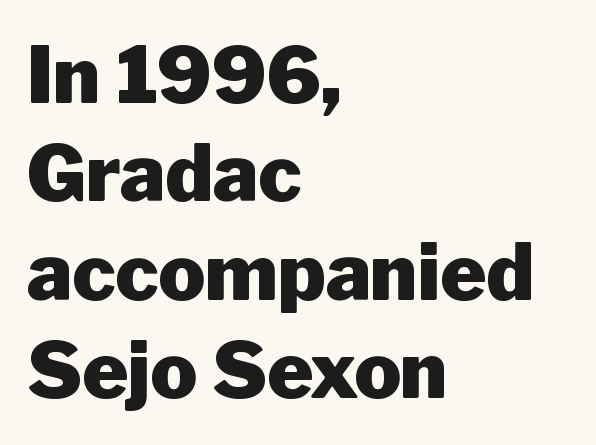
Varying glyph widths throughout — classic text-font behaviour. This rendering uses left alignment, leaving the right contour irregular. The characters display no serif detailing; their extremities are plain. The line texture is even and compact thanks to regular tracking.
